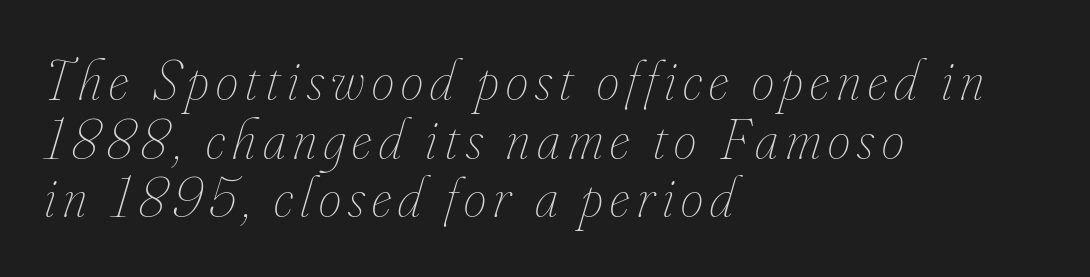
Q: Is the text bold? A: No.
Q: Is the text italic (slanted)? A: Yes, it leans right by about 16 degrees.
Q: Is the text underlined? A: No.
Q: How is the paragraph aligned? A: Left-aligned.
Q: Is the spacing between lines tight, normal or loose? A: Tight.
Q: Width (condensed, normal, or wide)? A: Condensed.
Q: Stroke contrast? A: Low.
Q: x-height? A: Small.
Q: Monospaced? A: No.
